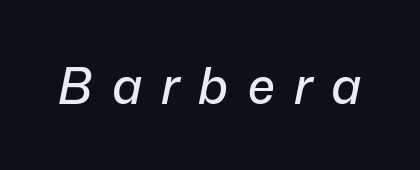
{"italic": "yes", "lean": "right", "slant_degrees": 12, "width": "normal", "stroke_contrast": "low", "x_height": "medium", "monospaced": "no", "underline": "no", "letter_spacing": "wide", "letter_spacing_em": 0.39, "glyph_px": 49}
